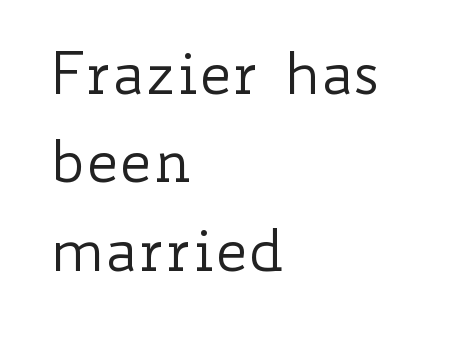
Q: Is the text bold? A: No.
Q: Is the text italic (slanted)? A: No, it is upright.
Q: Is the text underlined? A: No.
Q: How is the paragraph aligned? A: Left-aligned.
Q: Is the spacing between letters normal or unusually wide? A: Normal.
Q: Is the spacing between lines tight, normal or loose? A: Normal.
Q: Width (condensed, normal, or wide)? A: Wide.
Q: Stroke contrast? A: Low.
Q: x-height? A: Small.
Q: Monospaced? A: No.
